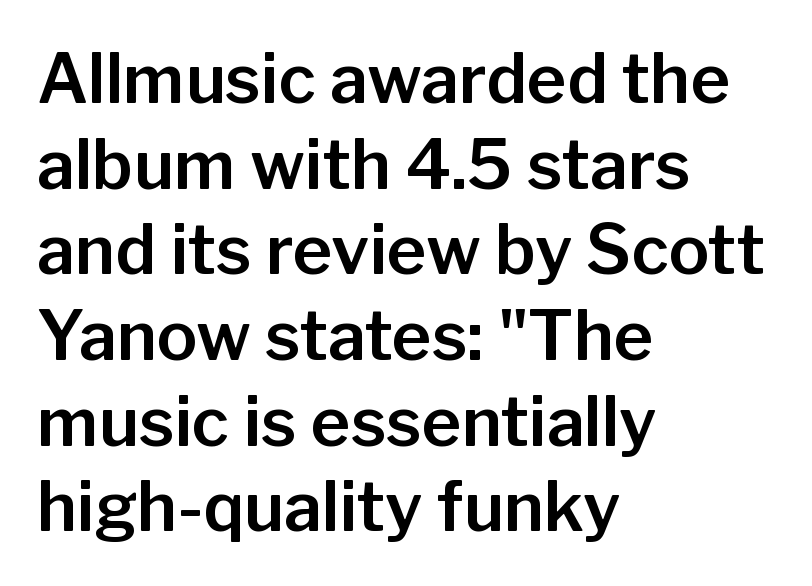
The image shows 68 px sans-serif type, upright; set left-aligned, normal line spacing (1.26x), normal letter spacing, not underlined; low stroke contrast and a medium x-height.
